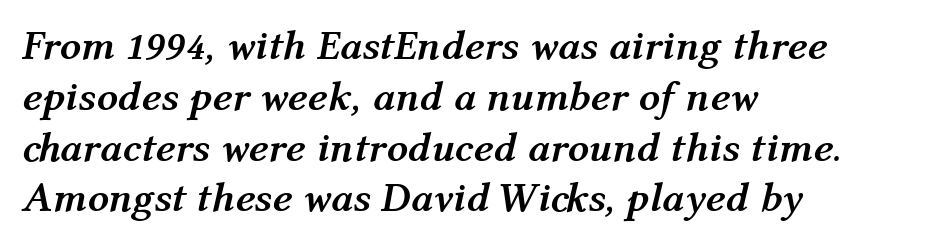
Thick stems and heavy bowls — unmistakably bold. These lines are rendered in a variable-pitch font. The glyphs are unaccompanied by any horizontal stroke below them. The typography opts for an oblique posture over an upright one. Tracking value appears to be zero — textbook default spacing.
